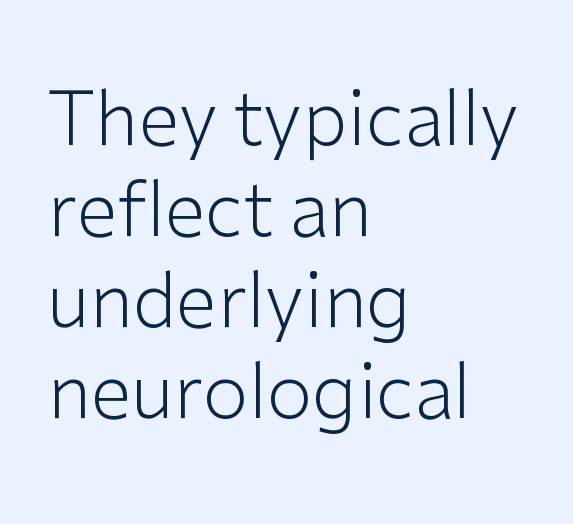
The image shows 74 px light sans-serif type, upright; set left-aligned, line spacing 1.23x, normal letter spacing, not underlined; low stroke contrast and a medium x-height.
